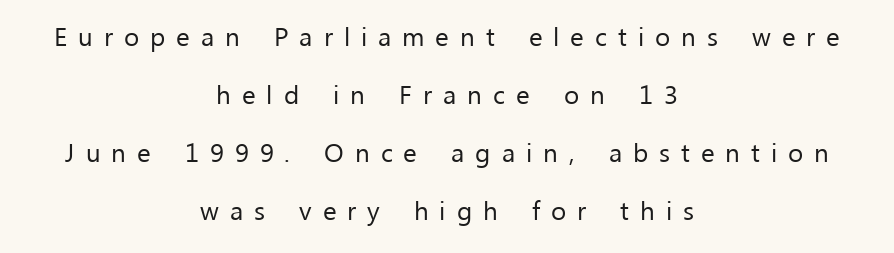
Q: Is the text bold? A: No.
Q: Is the text italic (slanted)? A: No, it is upright.
Q: Is the text underlined? A: No.
Q: How is the paragraph aligned? A: Centered.
Q: Is the spacing between letters normal or unusually wide? A: Unusually wide.
Q: Is the spacing between lines tight, normal or loose? A: Loose.
